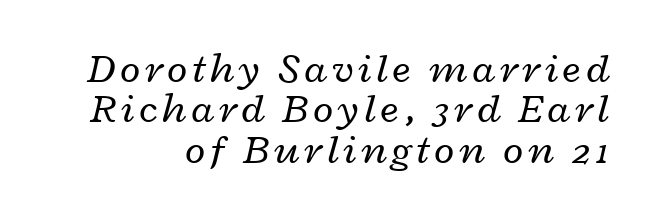
The image shows 42 px regular-weight, wide type, italic (leaning right); set tight line spacing (0.96x), not underlined; low stroke contrast and a medium x-height.
